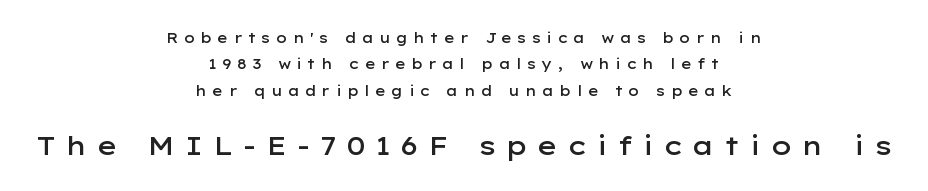
These lines were composed using upright roman letters. Does the weight exceed regular? Yes, but only to semibold. Descender tails drop into unmarked territory. The face used here appears at its bigger size in the lower chunk. The setting favours the middle, as headings and verse often do. Does extra space separate the letters? Yes, quite a lot of it.
